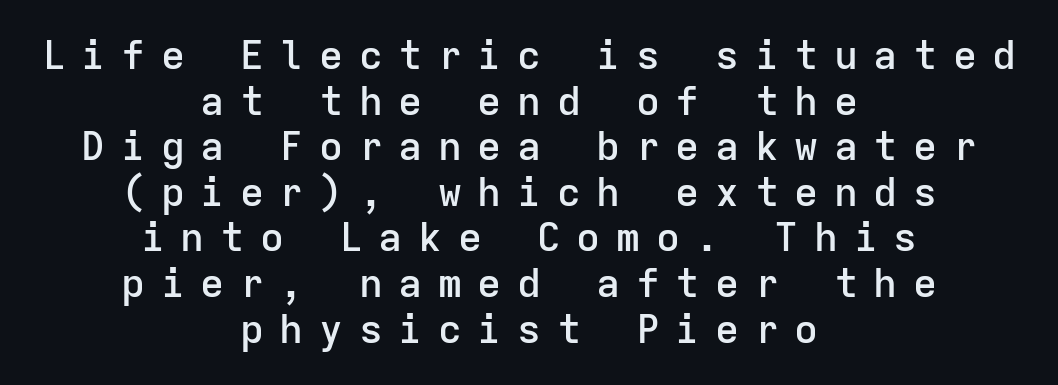
Q: Is the text bold? A: Semi-bold.
Q: Is the text italic (slanted)? A: No, it is upright.
Q: Is the typeface a serif or a sans-serif typeface? A: Sans-serif.
Q: Is the text underlined? A: No.
Q: How is the paragraph aligned? A: Centered.
Q: Is the spacing between letters normal or unusually wide? A: Unusually wide.
Q: Is the spacing between lines tight, normal or loose? A: Tight.
Q: Width (condensed, normal, or wide)? A: Normal.
Q: Stroke contrast? A: Low.
Q: x-height? A: Medium.
Q: Monospaced? A: Yes.
